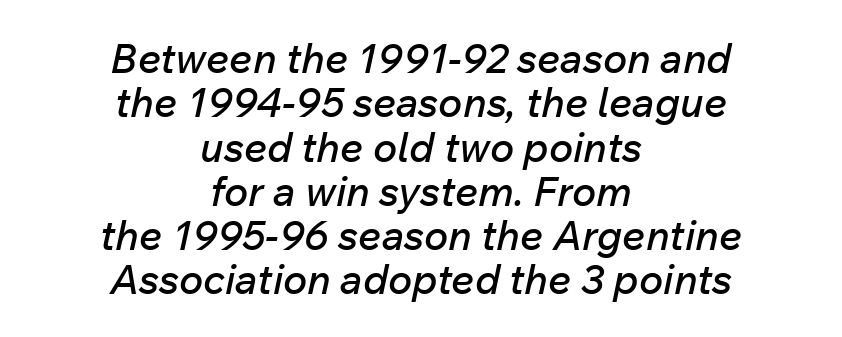
Q: Is the text italic (slanted)? A: Yes, it leans right by about 12 degrees.
Q: Is the text underlined? A: No.
Q: How is the paragraph aligned? A: Centered.
Q: Is the spacing between letters normal or unusually wide? A: Normal.
Q: Is the spacing between lines tight, normal or loose? A: Tight.
Q: Width (condensed, normal, or wide)? A: Normal.
Q: Stroke contrast? A: Low.
Q: x-height? A: Medium.
Q: Monospaced? A: No.
